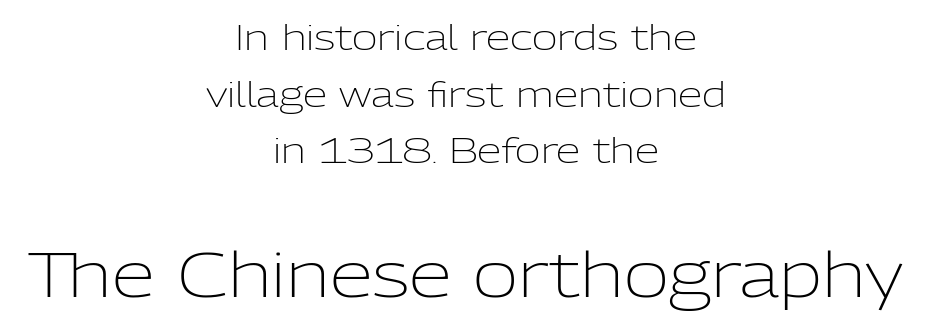
The image shows 62 px light sans-serif type, upright; set centered, normal line spacing (1.62x), normal letter spacing, not underlined; the second (bottom) block is 1.77x larger; low stroke contrast and a medium x-height.
